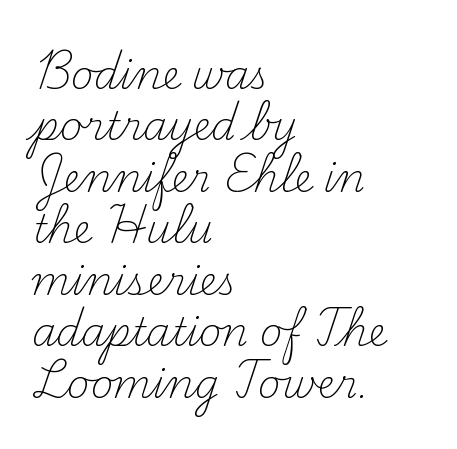
The image shows 39 px light type; set left-aligned, normal line spacing (1.32x), normal letter spacing, not underlined; medium stroke contrast and a small x-height.
